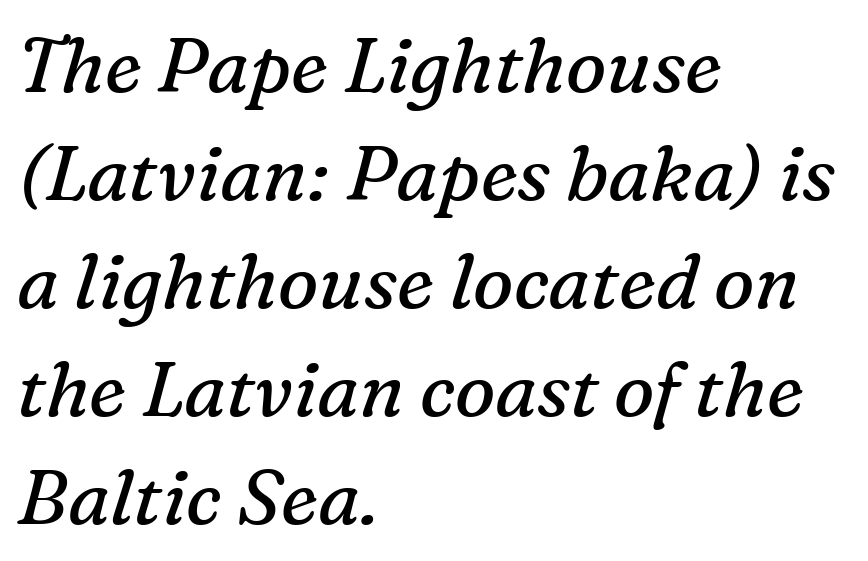
Q: Is the text bold? A: No.
Q: Is the text italic (slanted)? A: Yes, it leans right by about 16 degrees.
Q: Is the typeface a serif or a sans-serif typeface? A: Serif.
Q: Is the text underlined? A: No.
Q: How is the paragraph aligned? A: Left-aligned.
Q: Is the spacing between letters normal or unusually wide? A: Normal.
Q: Is the spacing between lines tight, normal or loose? A: Normal.
Q: Width (condensed, normal, or wide)? A: Normal.
Q: Stroke contrast? A: Medium.
Q: x-height? A: Medium.
Q: Monospaced? A: No.
